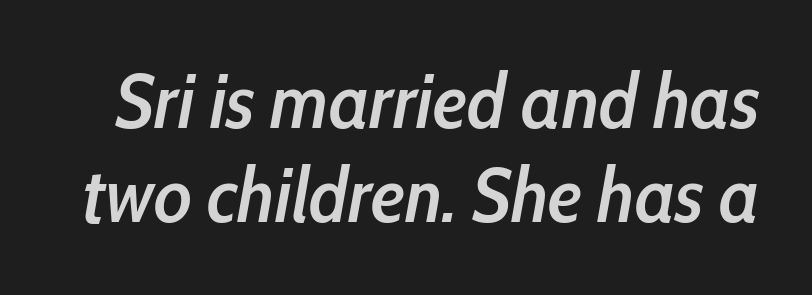
Q: Is the text bold? A: Semi-bold.
Q: Is the text italic (slanted)? A: Yes, it leans right by about 10 degrees.
Q: Is the text underlined? A: No.
Q: Is the spacing between letters normal or unusually wide? A: Normal.
Q: Width (condensed, normal, or wide)? A: Condensed.
Q: Stroke contrast? A: Low.
Q: x-height? A: Medium.
Q: Monospaced? A: No.
